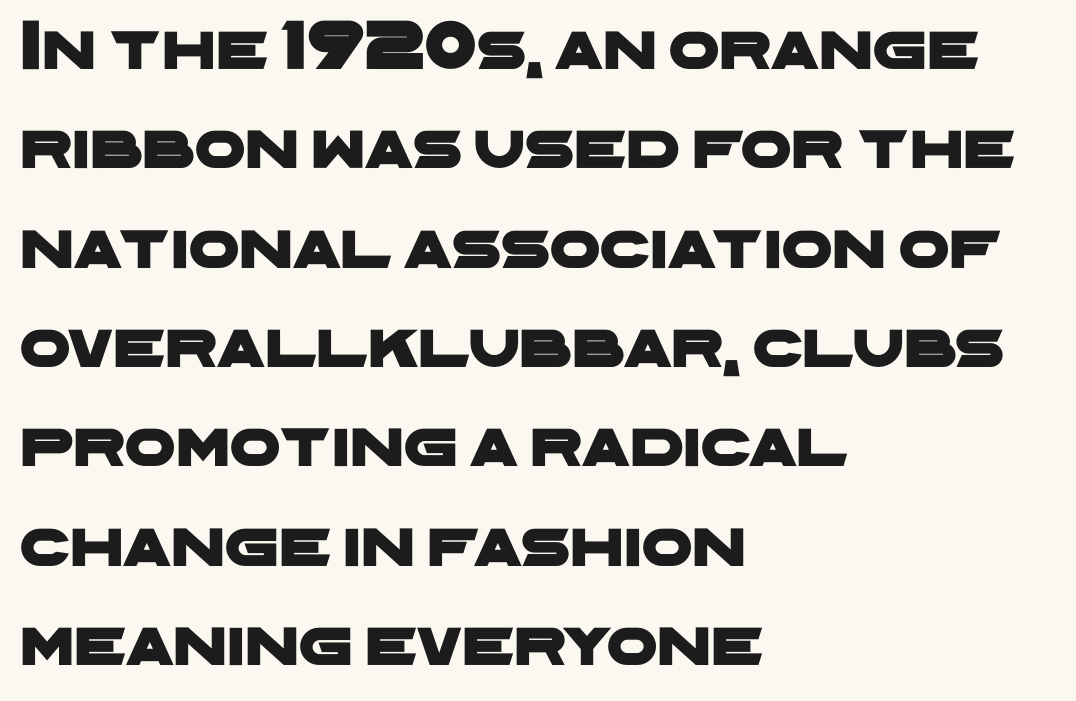
{"serif": "no", "width": "wide", "stroke_contrast": "low", "x_height": "medium", "monospaced": "no", "underline": "no", "align": "left", "line_spacing": "normal", "line_spacing_ratio": 1.38, "letter_spacing": "normal", "letter_spacing_em": 0.0, "glyph_px": 72}
